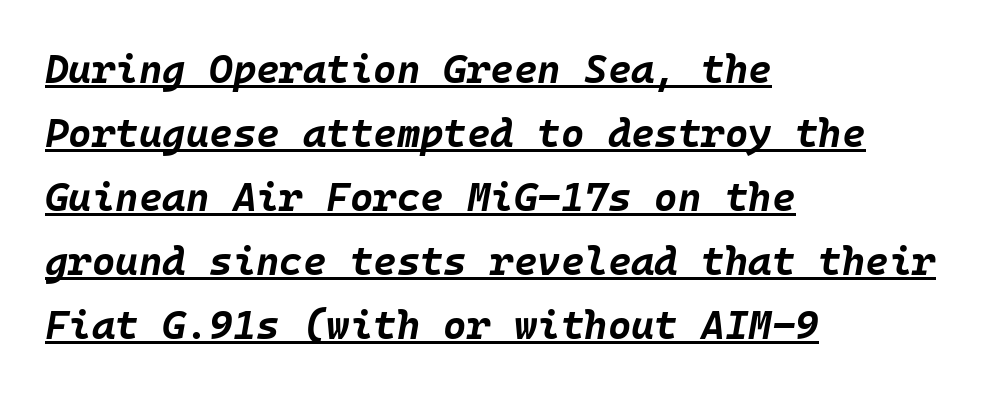
Q: Is the text bold? A: Yes.
Q: Is the text italic (slanted)? A: Yes, it leans right by about 10 degrees.
Q: Is the text underlined? A: Yes.
Q: How is the paragraph aligned? A: Left-aligned.
Q: Is the spacing between letters normal or unusually wide? A: Normal.
Q: Is the spacing between lines tight, normal or loose? A: Normal.
Q: Width (condensed, normal, or wide)? A: Normal.
Q: Stroke contrast? A: Low.
Q: x-height? A: Large.
